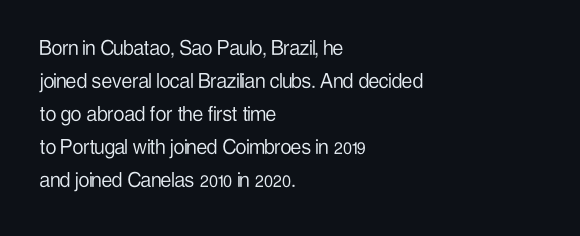
Q: Is the text bold? A: No.
Q: Is the text italic (slanted)? A: No, it is upright.
Q: Is the text underlined? A: No.
Q: How is the paragraph aligned? A: Left-aligned.
Q: Is the spacing between letters normal or unusually wide? A: Normal.
Q: Is the spacing between lines tight, normal or loose? A: Normal.
